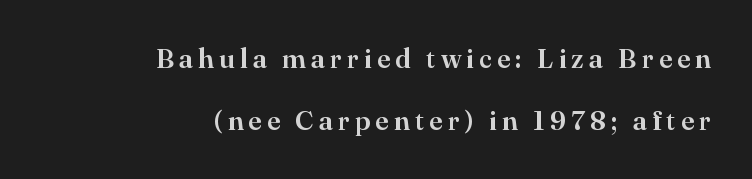
Quick note: not italic, upright. Leading: increased. Bare-footed words on every line. One-word summary of the alignment: right.
